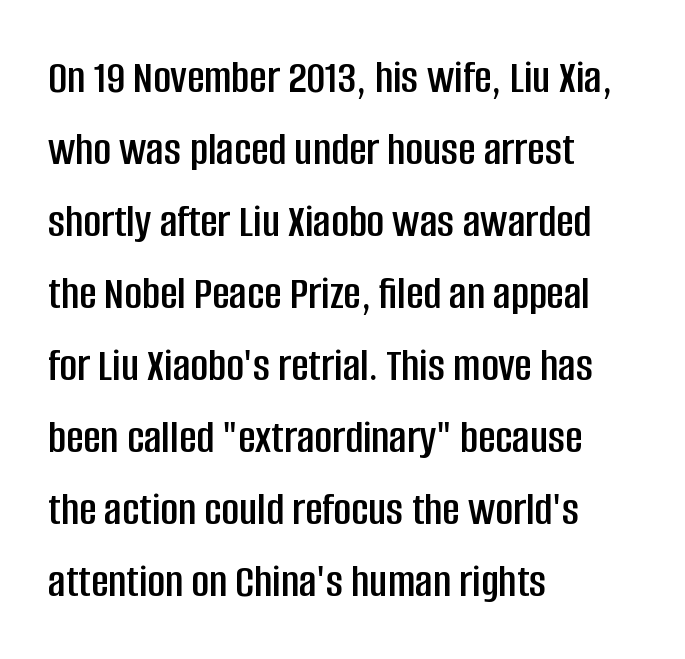
Q: Is the text italic (slanted)? A: No, it is upright.
Q: Is the typeface a serif or a sans-serif typeface? A: Sans-serif.
Q: Is the text underlined? A: No.
Q: How is the paragraph aligned? A: Left-aligned.
Q: Is the spacing between letters normal or unusually wide? A: Normal.
Q: Is the spacing between lines tight, normal or loose? A: Normal.
Q: Width (condensed, normal, or wide)? A: Condensed.
Q: Stroke contrast? A: Low.
Q: x-height? A: Large.
Q: Monospaced? A: No.
